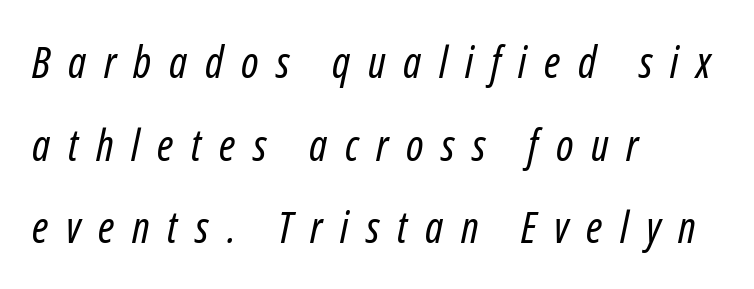
{"italic": "yes", "lean": "right", "slant_degrees": 12, "bold": "no", "weight": "regular", "width": "condensed", "stroke_contrast": "low", "x_height": "medium", "monospaced": "no", "underline": "no", "align": "left", "line_spacing": "loose", "line_spacing_ratio": 1.92, "letter_spacing": "wide", "letter_spacing_em": 0.41, "glyph_px": 43}
